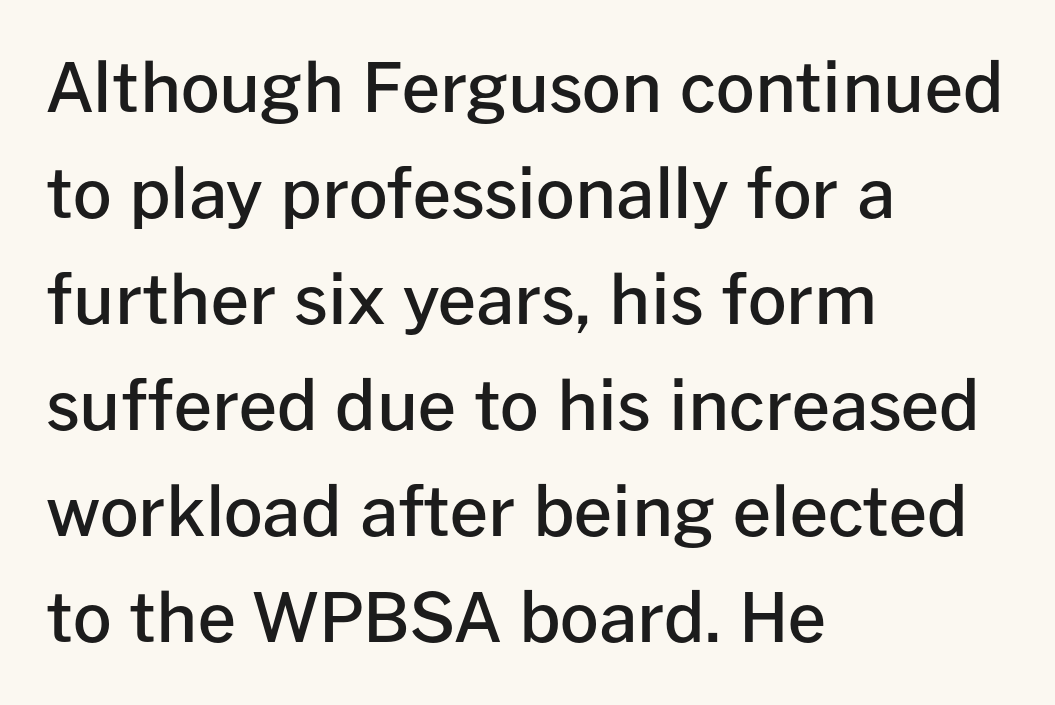
The image shows 68 px semibold sans-serif type, upright; set left-aligned, normal line spacing (1.56x), normal letter spacing, not underlined; low stroke contrast and a medium x-height.
